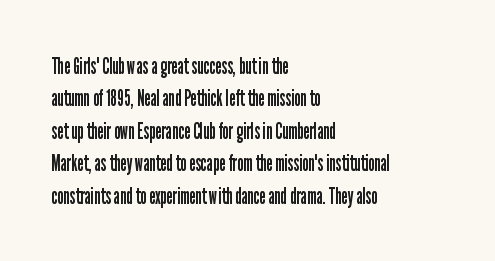
Q: Is the text bold? A: No.
Q: Is the text italic (slanted)? A: No, it is upright.
Q: Is the text underlined? A: No.
Q: How is the paragraph aligned? A: Left-aligned.
Q: Is the spacing between letters normal or unusually wide? A: Normal.
Q: Is the spacing between lines tight, normal or loose? A: Normal.
